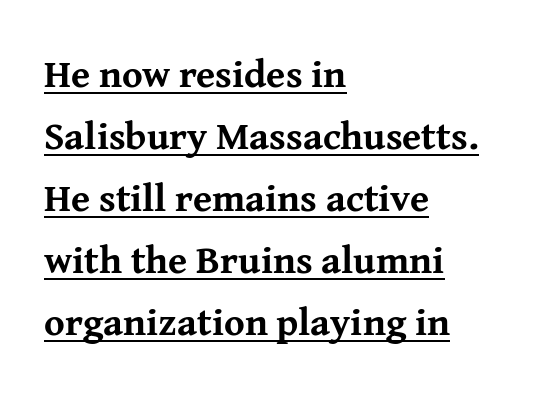
{"serif": "yes", "italic": "no", "bold": "yes", "weight": "bold", "width": "normal", "stroke_contrast": "medium", "x_height": "medium", "monospaced": "no", "underline": "yes", "align": "left", "line_spacing": "normal", "line_spacing_ratio": 1.59, "letter_spacing": "normal", "letter_spacing_em": 0.0, "glyph_px": 39}
